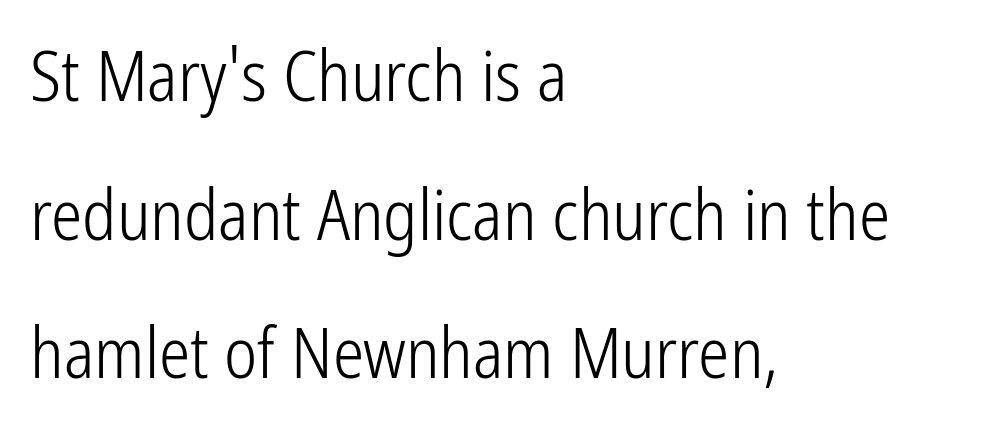
The image shows 70 px light, condensed sans-serif type, upright; set left-aligned, loose line spacing (1.98x), normal letter spacing, not underlined; low stroke contrast and a medium x-height.
